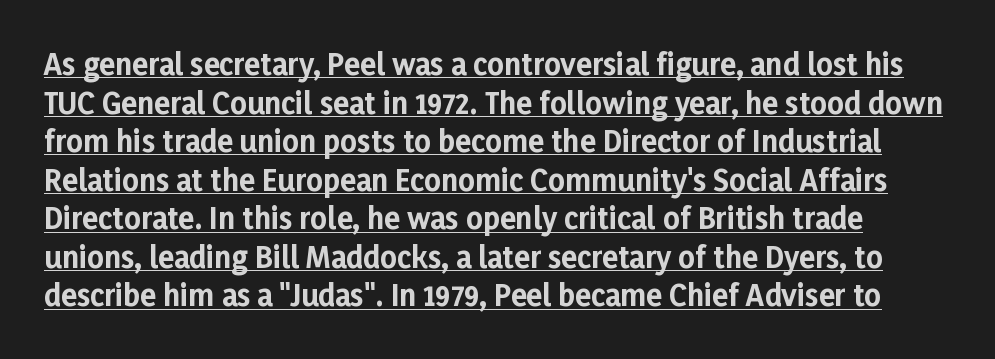
The image shows 29 px bold sans-serif type, upright; set normal line spacing (1.33x), normal letter spacing, underlined; low stroke contrast and a medium x-height.
